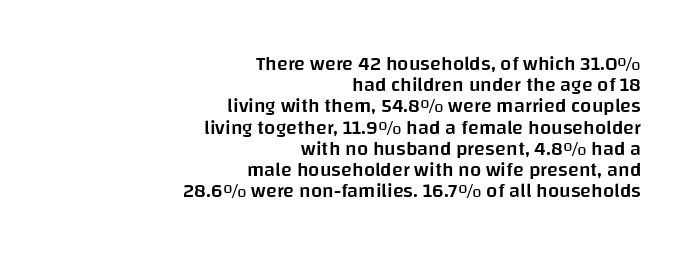
The image shows 20 px text type, upright; set right-aligned, tight line spacing (1.06x), normal letter spacing, not underlined.
